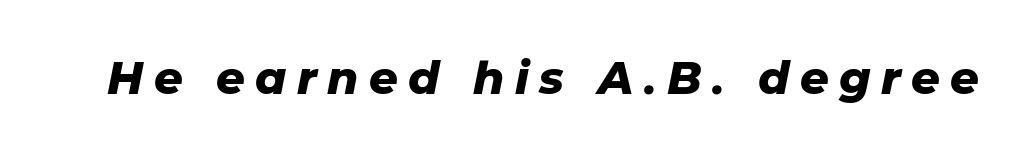
{"italic": "yes", "lean": "right", "slant_degrees": 11, "bold": "yes", "weight": "heavy", "width": "normal", "stroke_contrast": "low", "x_height": "medium", "monospaced": "no", "underline": "no", "letter_spacing": "wide", "letter_spacing_em": 0.23, "glyph_px": 45}
